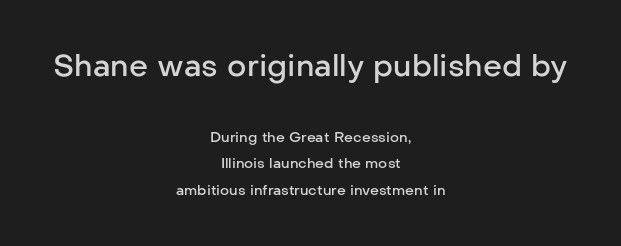
The image shows 30 px semibold sans-serif type, upright; set centered, line spacing 1.89x, normal letter spacing, not underlined; the first (top) block is 2.14x larger; low stroke contrast and a medium x-height.
